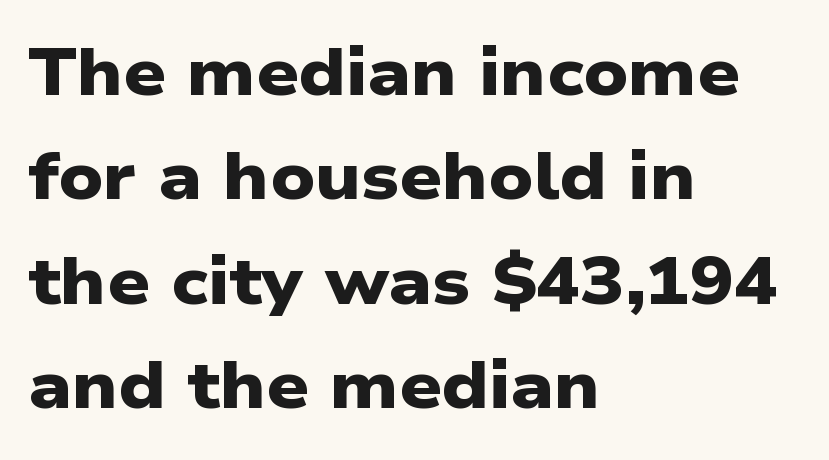
Q: Is the text bold? A: Yes.
Q: Is the typeface a serif or a sans-serif typeface? A: Sans-serif.
Q: Is the text underlined? A: No.
Q: How is the paragraph aligned? A: Left-aligned.
Q: Is the spacing between letters normal or unusually wide? A: Normal.
Q: Is the spacing between lines tight, normal or loose? A: Normal.
Q: Width (condensed, normal, or wide)? A: Wide.
Q: Stroke contrast? A: Low.
Q: x-height? A: Medium.
Q: Monospaced? A: No.
